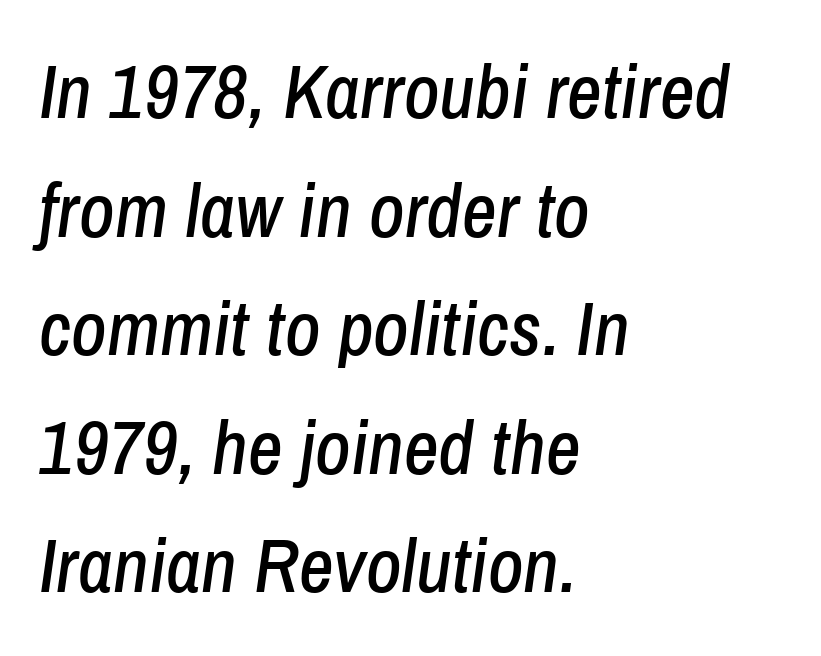
Q: Is the text italic (slanted)? A: Yes, it leans right by about 8 degrees.
Q: Is the text underlined? A: No.
Q: How is the paragraph aligned? A: Left-aligned.
Q: Is the spacing between letters normal or unusually wide? A: Normal.
Q: Is the spacing between lines tight, normal or loose? A: Normal.
Q: Width (condensed, normal, or wide)? A: Condensed.
Q: Stroke contrast? A: Low.
Q: x-height? A: Medium.
Q: Monospaced? A: No.
